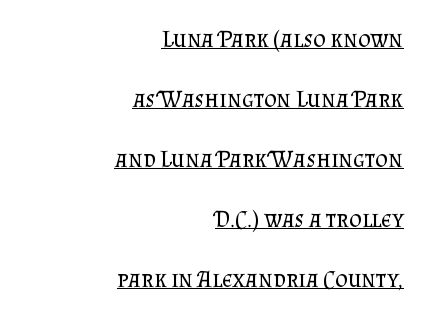
Posture: upright roman. Rows of type keep a wide berth in the vertical direction. Visually the block forms a straight wall on the right and a jagged coastline on the left. The tracking reads as untouched default to a designer's eye. Has an underline been added? It has. The strokes carry an ordinary text weight at most.
